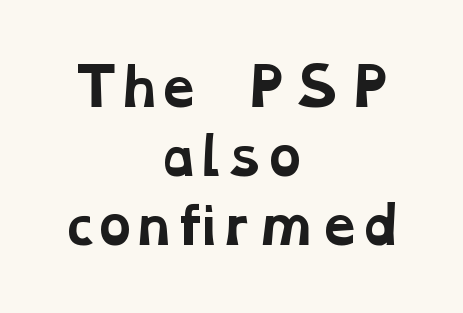
{"serif": "yes", "bold": "yes", "weight": "bold", "width": "wide", "stroke_contrast": "low", "x_height": "medium", "monospaced": "no", "underline": "no", "align": "center", "line_spacing": "normal", "line_spacing_ratio": 1.38, "letter_spacing": "normal", "letter_spacing_em": 0.0, "glyph_px": 50}
